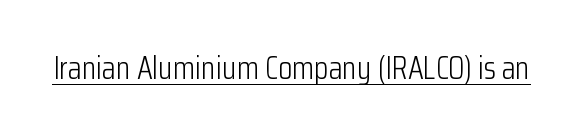
{"serif": "no", "italic": "no", "bold": "no", "weight": "light", "width": "condensed", "stroke_contrast": "low", "x_height": "medium", "monospaced": "no", "underline": "yes", "letter_spacing": "normal", "letter_spacing_em": 0.0, "glyph_px": 32}
